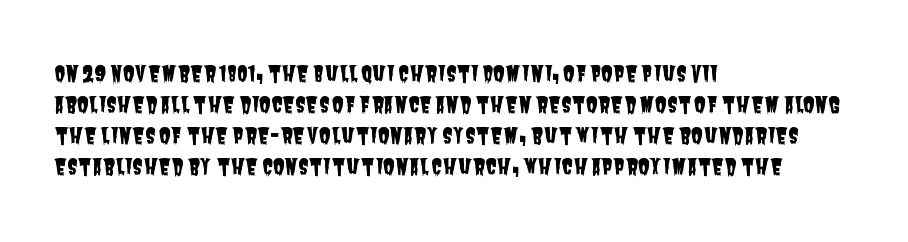
The image shows 21 px text type; set left-aligned, normal line spacing (1.47x), normal letter spacing, not underlined.
